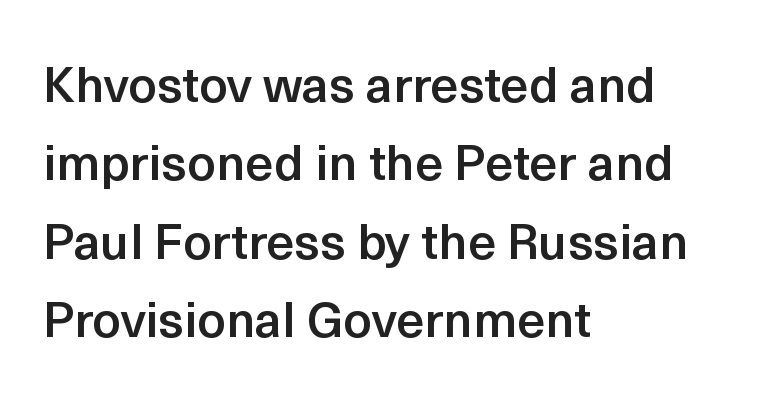
The image shows 50 px semibold sans-serif type, upright; set left-aligned, normal line spacing (1.57x), normal letter spacing, not underlined; a medium x-height.
